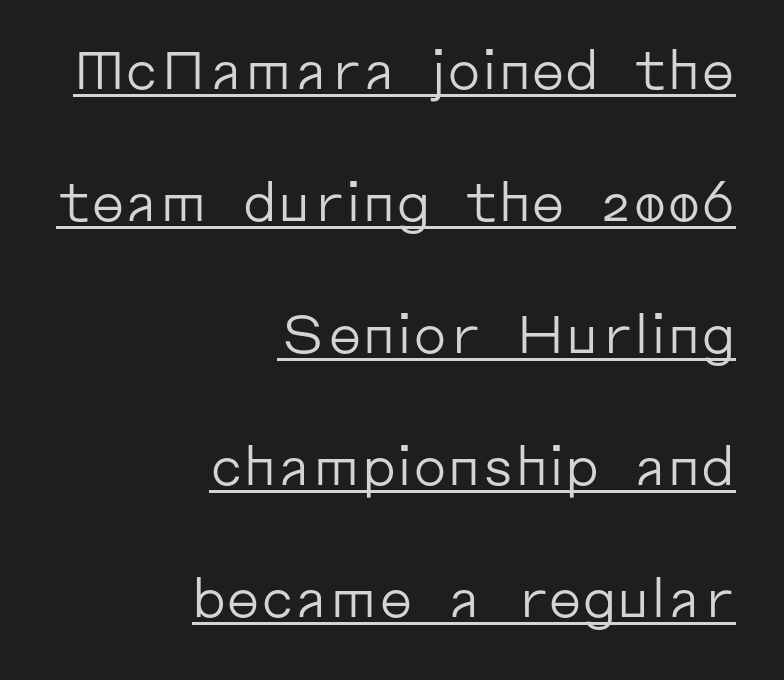
Q: Is the text bold? A: No.
Q: Is the text italic (slanted)? A: No, it is upright.
Q: Is the typeface a serif or a sans-serif typeface? A: Sans-serif.
Q: Is the text underlined? A: Yes.
Q: How is the paragraph aligned? A: Right-aligned.
Q: Is the spacing between letters normal or unusually wide? A: Normal.
Q: Is the spacing between lines tight, normal or loose? A: Loose.
Q: Width (condensed, normal, or wide)? A: Normal.
Q: Stroke contrast? A: Low.
Q: x-height? A: Medium.
Q: Monospaced? A: No.
